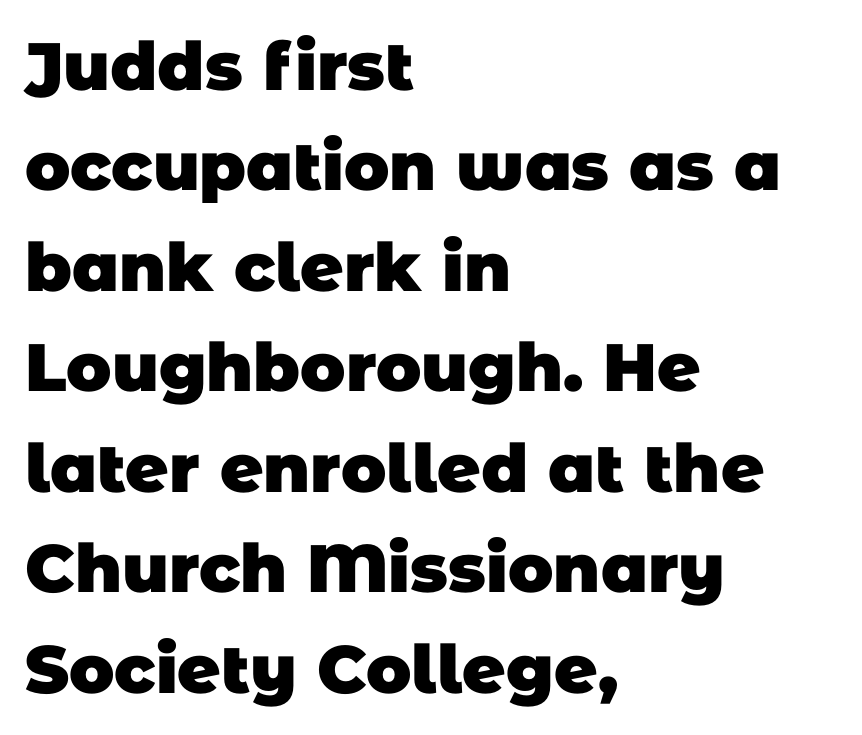
{"serif": "no", "bold": "yes", "weight": "heavy", "width": "normal", "stroke_contrast": "low", "x_height": "large", "monospaced": "no", "underline": "no", "align": "left", "line_spacing": "normal", "line_spacing_ratio": 1.5, "letter_spacing": "normal", "letter_spacing_em": 0.0, "glyph_px": 67}
